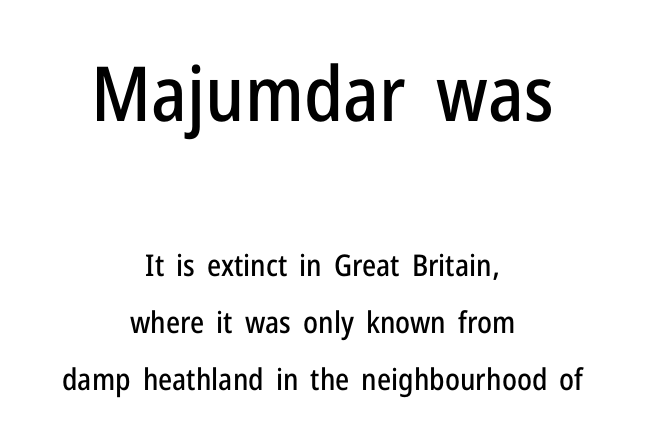
How are the letters spaced? Ordinarily, with no added tracking. Size contrast runs from large at the top to small at the bottom. The lettering stays uniformly vertical, giving the passage a roman look. Only glyphs here, with clear space below each row. Look at the bottom of the vertical strokes: they stop flat, with no serifs.
